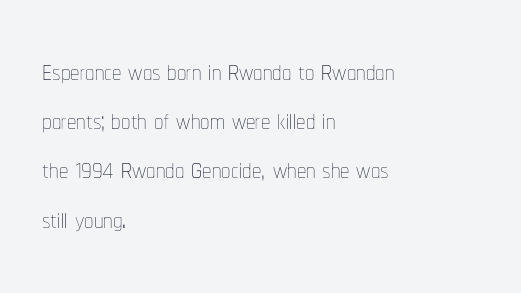
The typeface has the unassuming heft of standard copy or less. A bare baseline throughout the passage. Leading: standard. This rendering uses left alignment, leaving the right contour irregular. Tracking value appears to be zero — textbook default spacing. The type sits square on the baseline with zero lean.
